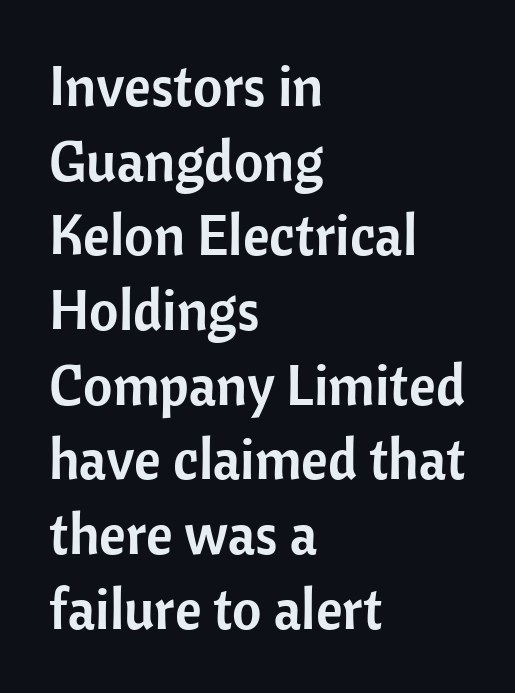
The image shows 57 px sans-serif type, upright; set left-aligned, normal line spacing (1.31x), normal letter spacing, not underlined; low stroke contrast and a medium x-height.
